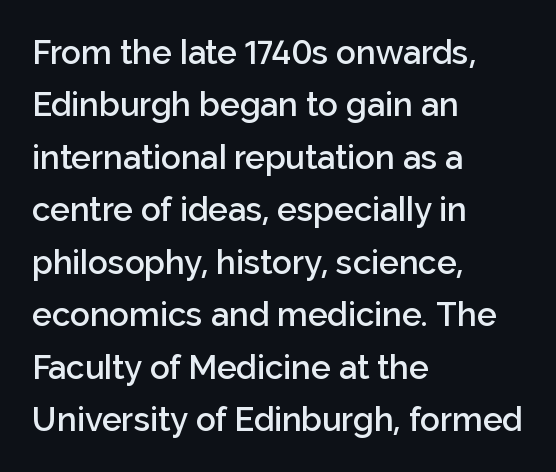
Q: Is the text bold? A: Semi-bold.
Q: Is the text italic (slanted)? A: No, it is upright.
Q: Is the typeface a serif or a sans-serif typeface? A: Sans-serif.
Q: Is the text underlined? A: No.
Q: How is the paragraph aligned? A: Left-aligned.
Q: Is the spacing between letters normal or unusually wide? A: Normal.
Q: Is the spacing between lines tight, normal or loose? A: Normal.
Q: Width (condensed, normal, or wide)? A: Normal.
Q: Stroke contrast? A: Low.
Q: x-height? A: Medium.
Q: Monospaced? A: No.
